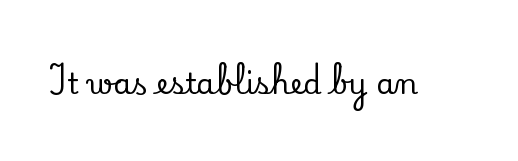
The image shows 29 px serif type, upright; set normal letter spacing, not underlined; low stroke contrast and a small x-height.
